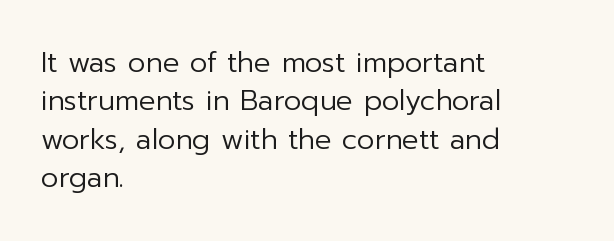
The paragraph shown leans on its left margin. The specimen omits any rule beneath the text block's lines. The passage shown stacks its lines at a standard gap. Are there feet on the stems? There aren't — it's a sans. Standard letterfit; no display-style spreading of the glyphs. The letters look calm and open, with moderate or lighter stems.
